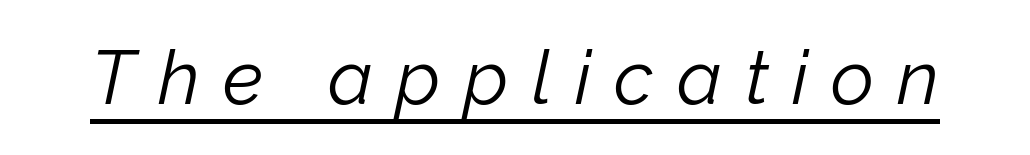
Q: Is the text bold? A: No.
Q: Is the text italic (slanted)? A: Yes, it leans right by about 12 degrees.
Q: Is the text underlined? A: Yes.
Q: Is the spacing between letters normal or unusually wide? A: Unusually wide.
Q: Width (condensed, normal, or wide)? A: Normal.
Q: Stroke contrast? A: Low.
Q: x-height? A: Medium.
Q: Monospaced? A: No.
